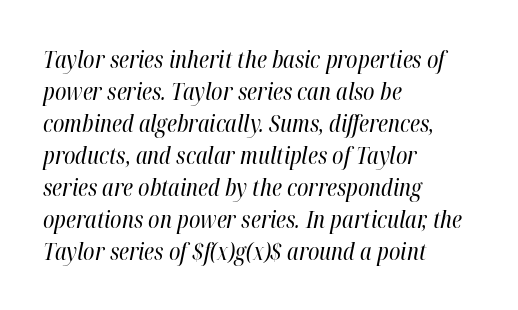
The image shows 23 px text type, italic (leaning right); set left-aligned, normal line spacing (1.39x), normal letter spacing, not underlined.
